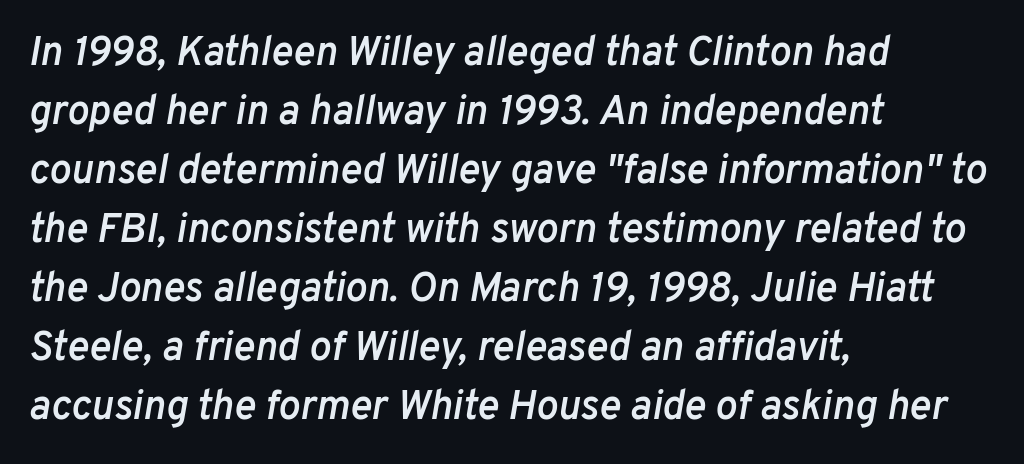
{"italic": "yes", "lean": "right", "slant_degrees": 10, "bold": "semi", "weight": "semibold", "width": "normal", "stroke_contrast": "low", "x_height": "medium", "monospaced": "no", "underline": "no", "align": "left", "line_spacing": "normal", "line_spacing_ratio": 1.44, "letter_spacing": "normal", "letter_spacing_em": 0.0, "glyph_px": 41}
